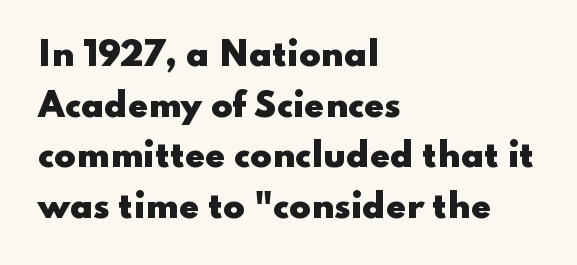
The image shows 32 px heavy, wide sans-serif type, upright; set left-aligned, normal line spacing (1.58x), normal letter spacing, not underlined; low stroke contrast and a small x-height.
